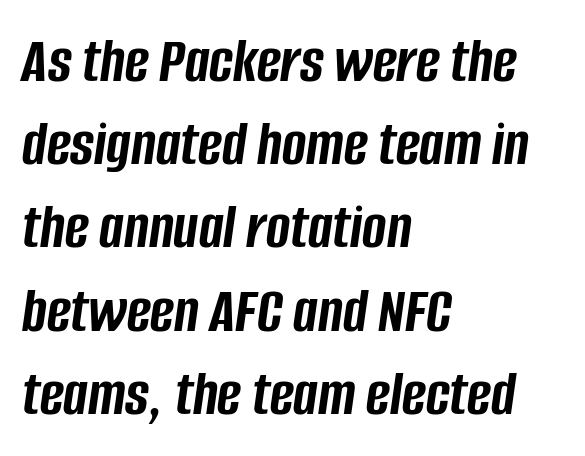
You could call the tracking neutral — neither tight nor loose. The baseline area is clear. Normally led — the rows are evenly, conventionally spaced. One-word summary of the alignment: left. I'd describe the lettering as bold — thick and assertive. Does the lettering tilt? It does — this is italic.
